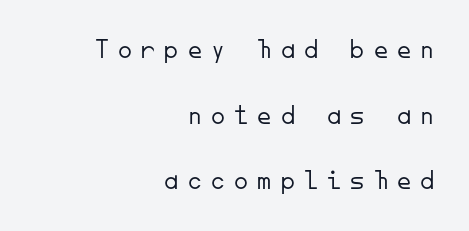
The image shows 28 px light sans-serif type, upright, monospaced; set right-aligned, loose line spacing (2.34x), unusually wide letter spacing (+0.33 em), not underlined; low stroke contrast and a small x-height.
